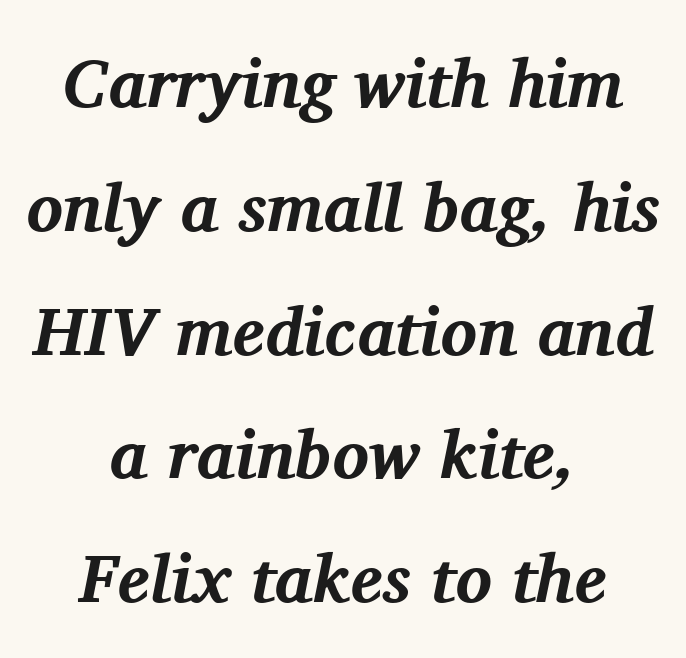
Descender tails drop into unmarked territory. The type is set solid horizontally, with unmodified tracking. Casual observation: everything's sitting right in the middle. Is the type slanted? Yes — the strokes lean at a clear angle. Observe the serifs anchoring each vertical stroke in this sample. The letters are bold, with thick, heavy strokes.
